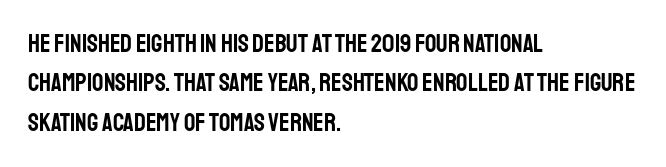
The image shows 25 px text type, upright; set left-aligned, normal line spacing (1.58x), normal letter spacing, not underlined.
